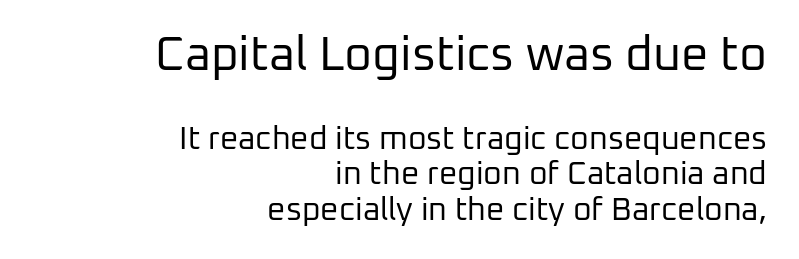
{"serif": "no", "italic": "no", "bold": "no", "weight": "regular", "width": "normal", "stroke_contrast": "low", "x_height": "medium", "monospaced": "no", "underline": "no", "align": "right", "line_spacing": "tight", "line_spacing_ratio": 1.1, "letter_spacing": "normal", "letter_spacing_em": 0.0, "larger_block": "first", "size_ratio": 1.5, "glyph_px": 48}
